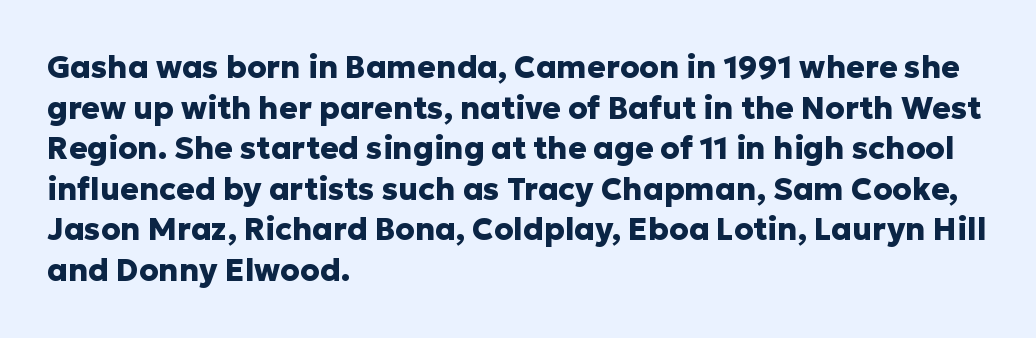
Q: Is the text bold? A: Yes.
Q: Is the text italic (slanted)? A: No, it is upright.
Q: Is the typeface a serif or a sans-serif typeface? A: Sans-serif.
Q: Is the text underlined? A: No.
Q: How is the paragraph aligned? A: Left-aligned.
Q: Is the spacing between letters normal or unusually wide? A: Normal.
Q: Is the spacing between lines tight, normal or loose? A: Normal.
Q: Width (condensed, normal, or wide)? A: Normal.
Q: Stroke contrast? A: Low.
Q: x-height? A: Medium.
Q: Monospaced? A: No.
